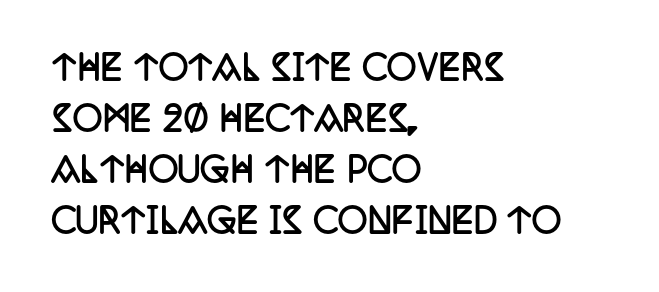
{"serif": "yes", "italic": "no", "bold": "yes", "weight": "semibold", "width": "condensed", "stroke_contrast": "low", "x_height": "large", "monospaced": "no", "underline": "no", "align": "left", "line_spacing": "normal", "line_spacing_ratio": 1.55, "letter_spacing": "normal", "letter_spacing_em": 0.0, "glyph_px": 33}
